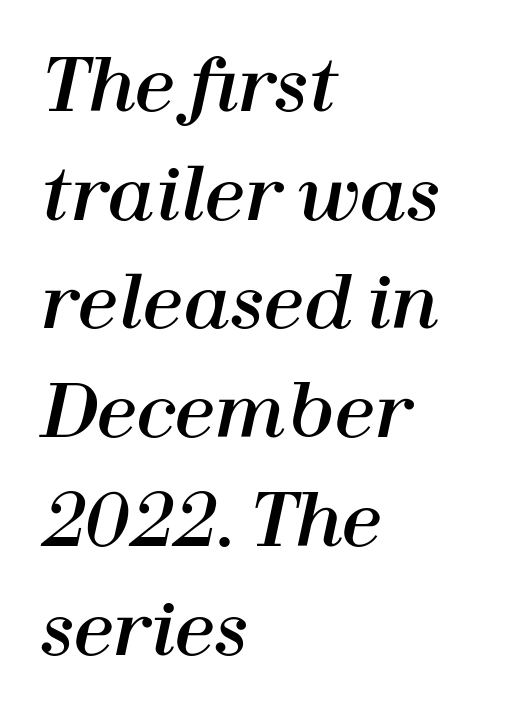
Q: Is the text italic (slanted)? A: Yes, it leans right by about 12 degrees.
Q: Is the text underlined? A: No.
Q: How is the paragraph aligned? A: Left-aligned.
Q: Is the spacing between letters normal or unusually wide? A: Normal.
Q: Is the spacing between lines tight, normal or loose? A: Normal.
Q: Width (condensed, normal, or wide)? A: Normal.
Q: Stroke contrast? A: High.
Q: x-height? A: Medium.
Q: Monospaced? A: No.
